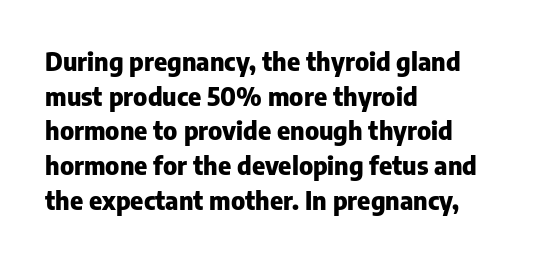
The image shows 25 px bold type, upright; set left-aligned, normal line spacing (1.39x), normal letter spacing, not underlined.
